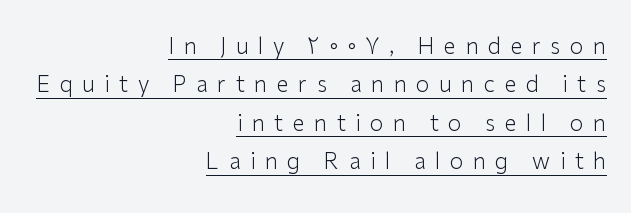
In designer terms, the underline attribute is active on this setting. The gaps between neighbouring characters are conspicuously large. Layout note: lines flush right. Stems and bowls with no extra thickness — not bold. Every stem runs plumb, perpendicular to the baseline.
